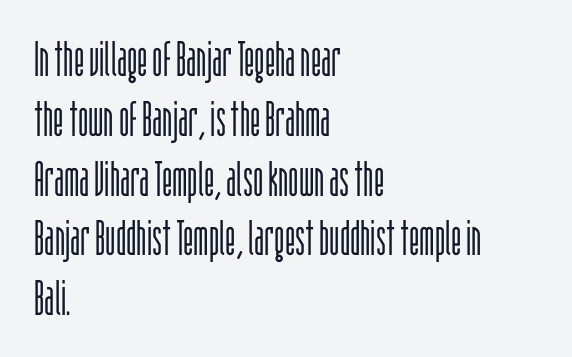
Q: Is the text bold? A: No.
Q: Is the text italic (slanted)? A: No, it is upright.
Q: Is the typeface a serif or a sans-serif typeface? A: Sans-serif.
Q: Is the text underlined? A: No.
Q: How is the paragraph aligned? A: Left-aligned.
Q: Is the spacing between letters normal or unusually wide? A: Normal.
Q: Width (condensed, normal, or wide)? A: Condensed.
Q: Stroke contrast? A: Low.
Q: x-height? A: Large.
Q: Monospaced? A: No.
